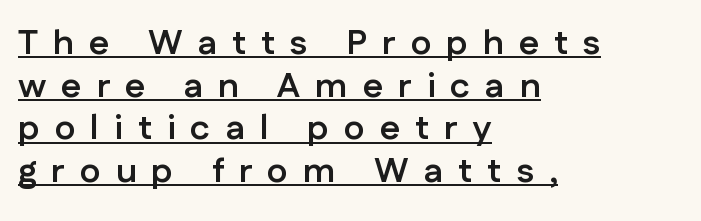
Q: Is the text bold? A: Yes.
Q: Is the text italic (slanted)? A: No, it is upright.
Q: Is the typeface a serif or a sans-serif typeface? A: Sans-serif.
Q: Is the text underlined? A: Yes.
Q: How is the paragraph aligned? A: Left-aligned.
Q: Is the spacing between letters normal or unusually wide? A: Unusually wide.
Q: Width (condensed, normal, or wide)? A: Normal.
Q: Stroke contrast? A: Low.
Q: x-height? A: Medium.
Q: Monospaced? A: No.
